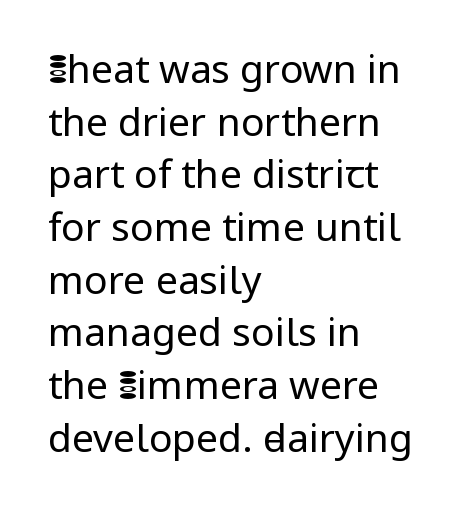
The image shows 39 px regular-weight sans-serif type, upright; set left-aligned, normal line spacing (1.35x), normal letter spacing, not underlined; low stroke contrast and a medium x-height.
